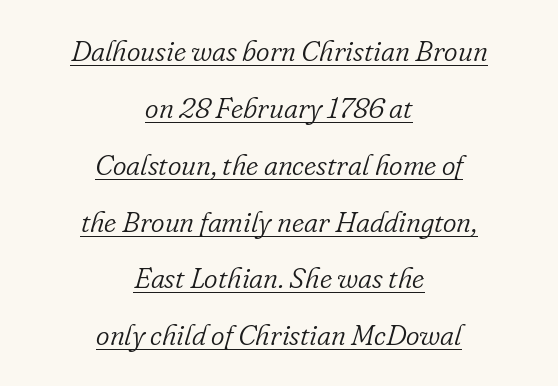
The letters look calm and open, with moderate or lighter stems. Students, note that the glyphs here touch the page at normal intervals. You could not count columns in this text — the font is proportionally spaced. Compared with typical paragraphs, the rows here are farther apart. Rendered with sloped, italic letterforms. Underlined type.
